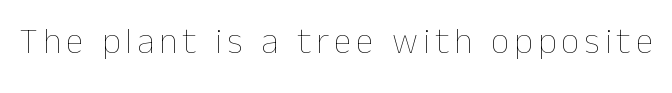
Q: Is the text bold? A: No.
Q: Is the text italic (slanted)? A: No, it is upright.
Q: Is the text underlined? A: No.
Q: Width (condensed, normal, or wide)? A: Normal.
Q: Stroke contrast? A: Low.
Q: x-height? A: Medium.
Q: Monospaced? A: No.
